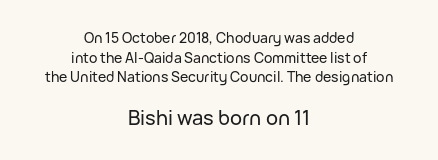
The image shows 20 px text type, upright; set centered, normal line spacing (1.41x), normal letter spacing, not underlined; the second (bottom) block is 1.43x larger.
